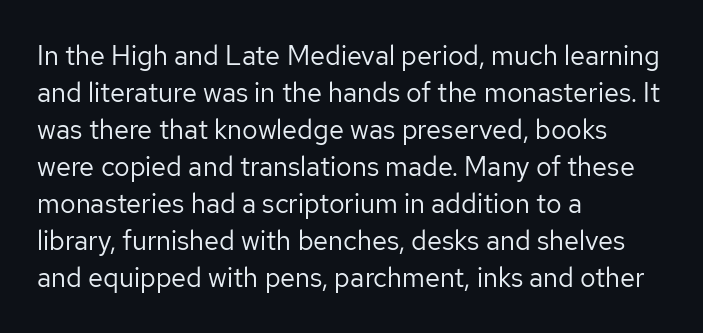
Reading down the block, your eye returns to a fixed left position each line. Tall strokes in this sample are plumb rather than angled. The rendering uses a moderate line-height, typical for paragraphs. This is not heavy type; no bold has been used. Any mark beneath the type? The region is blank. Each word holds together tightly as a unit, with standard inter-letter gaps.
